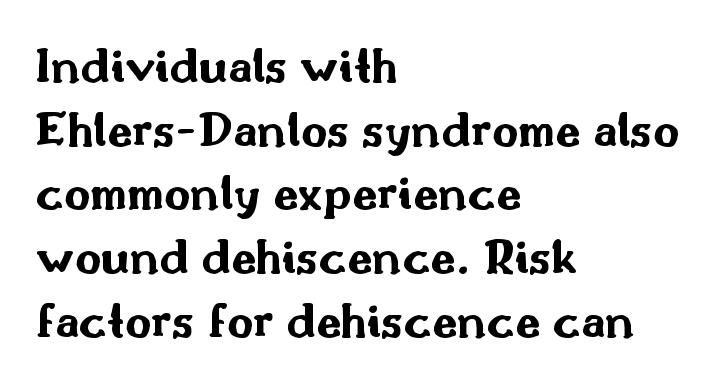
The image shows 51 px bold, wide sans-serif type, upright; set left-aligned, normal line spacing (1.25x), normal letter spacing, not underlined; medium stroke contrast and a small x-height.
